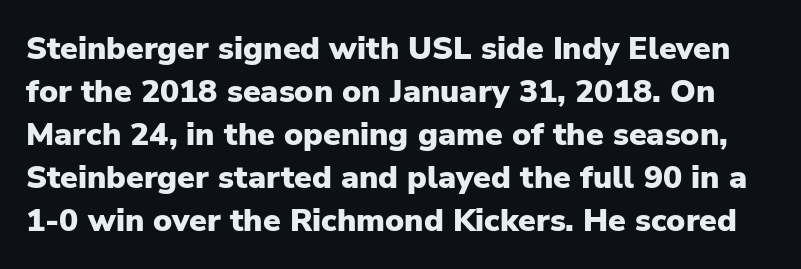
Q: Is the text bold? A: Yes.
Q: Is the text italic (slanted)? A: No, it is upright.
Q: Is the typeface a serif or a sans-serif typeface? A: Sans-serif.
Q: Is the text underlined? A: No.
Q: Is the spacing between letters normal or unusually wide? A: Normal.
Q: Is the spacing between lines tight, normal or loose? A: Normal.
Q: Width (condensed, normal, or wide)? A: Normal.
Q: Stroke contrast? A: Low.
Q: x-height? A: Medium.
Q: Monospaced? A: No.
